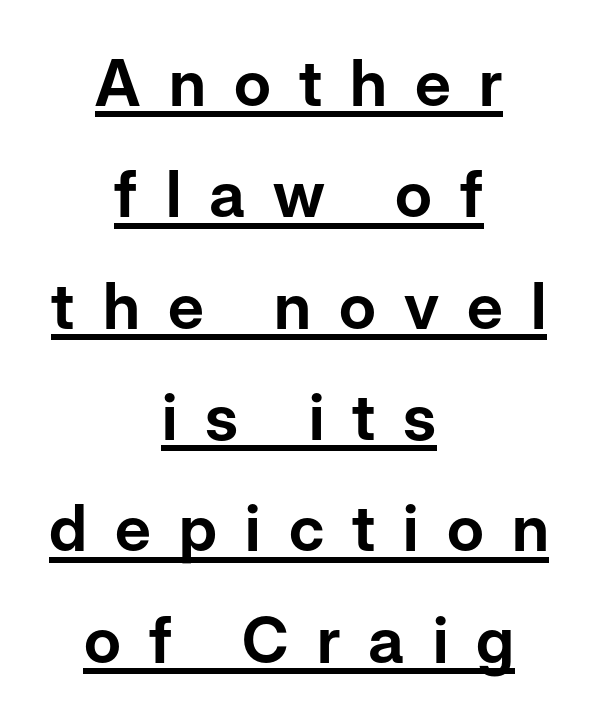
The image shows 64 px sans-serif type, upright; set centered, line spacing 1.74x, unusually wide letter spacing (+0.44 em), underlined; low stroke contrast and a medium x-height.
